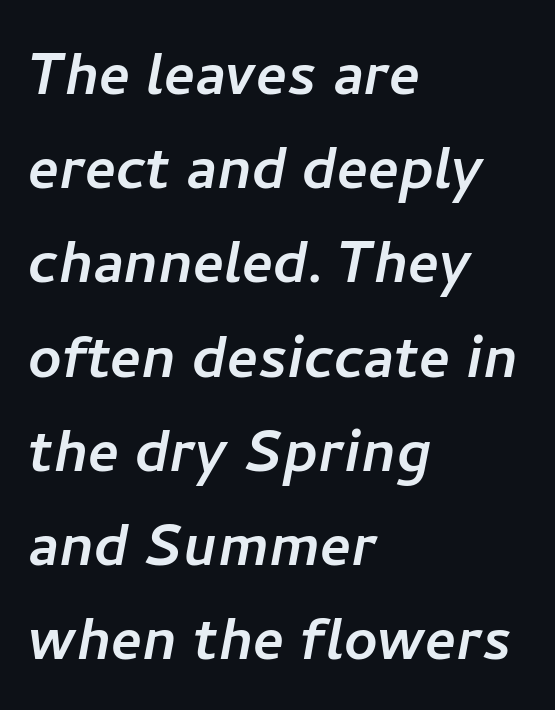
These lines are rendered in a variable-pitch font. Clear beneath every line of the passage. Standard letterfit; no display-style spreading of the glyphs. The designer went with a sans here, leaving each stem footless.
